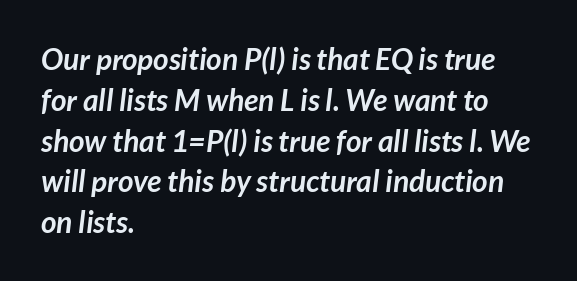
The image shows 30 px semibold sans-serif type; set left-aligned, normal line spacing (1.36x), normal letter spacing, not underlined; low stroke contrast and a medium x-height.
